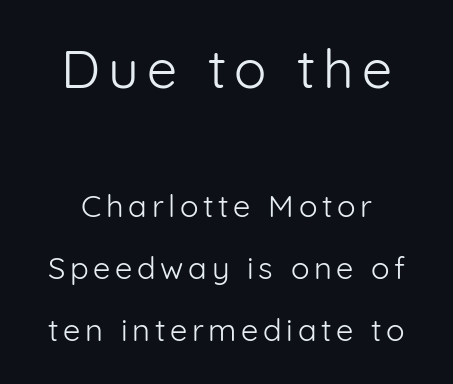
{"serif": "no", "italic": "no", "bold": "no", "weight": "light", "width": "normal", "stroke_contrast": "low", "x_height": "medium", "monospaced": "no", "underline": "no", "line_spacing": "loose", "line_spacing_ratio": 2.01, "larger_block": "first", "size_ratio": 1.74, "glyph_px": 54}
